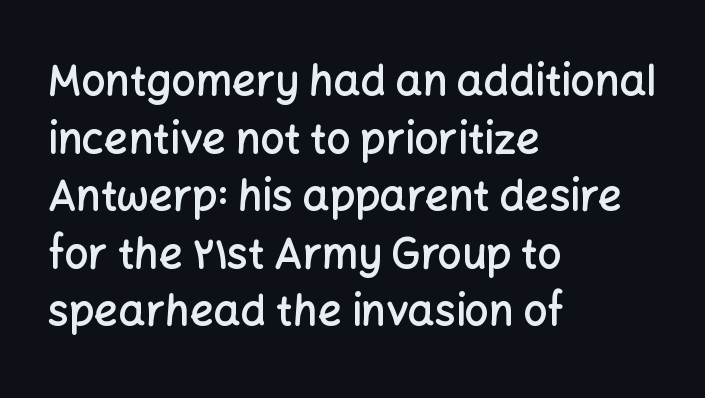
The image shows 42 px semibold sans-serif type, upright; set left-aligned, normal line spacing (1.37x), normal letter spacing, not underlined; low stroke contrast and a medium x-height.
